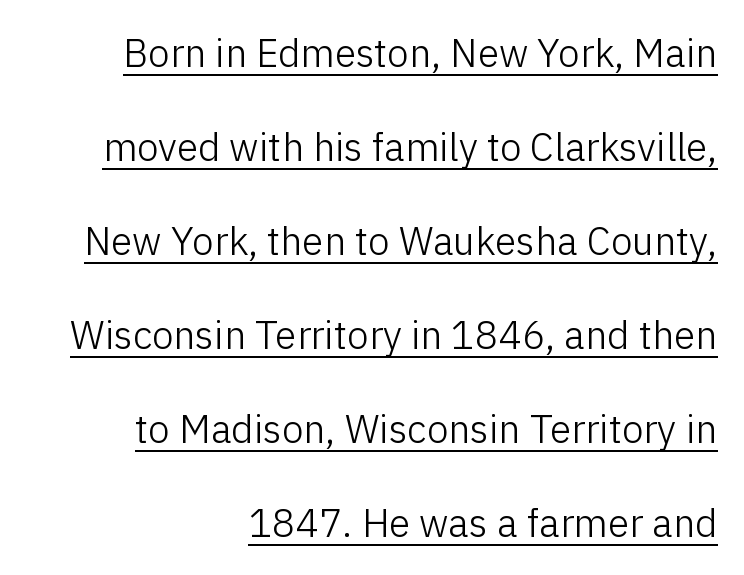
There is no visible air inserted between adjacent glyphs. To sum up the face: it is a sans, with no serifs. Each letter keeps its own natural width here, so spacing adapts to shape. The ragged edge is on the left, which tells us the setting is flush right. This is underlined copy, the kind a proofreader might mark for attention. You could fit nearly another row in the gap between these rows.
